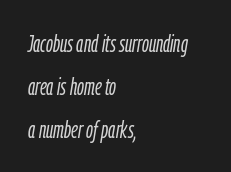
Q: Is the text bold? A: No.
Q: Is the text italic (slanted)? A: Yes, it leans right by about 9 degrees.
Q: Is the text underlined? A: No.
Q: How is the paragraph aligned? A: Left-aligned.
Q: Is the spacing between letters normal or unusually wide? A: Normal.
